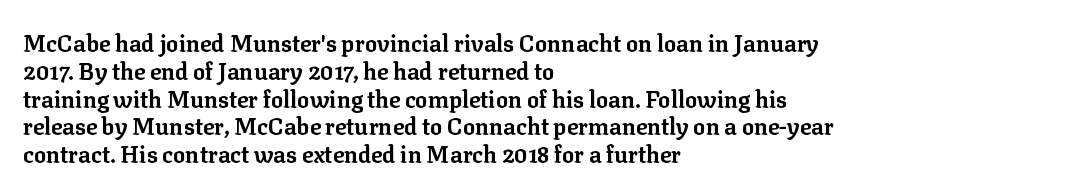
Short and long lines alike share a common starting point at left. Unlike italic type, these characters show no tilt at all. The passage shown is emphatically bold. The face used here is rendered with its standard letterfit. The space beneath each line is pristine and unruled.
